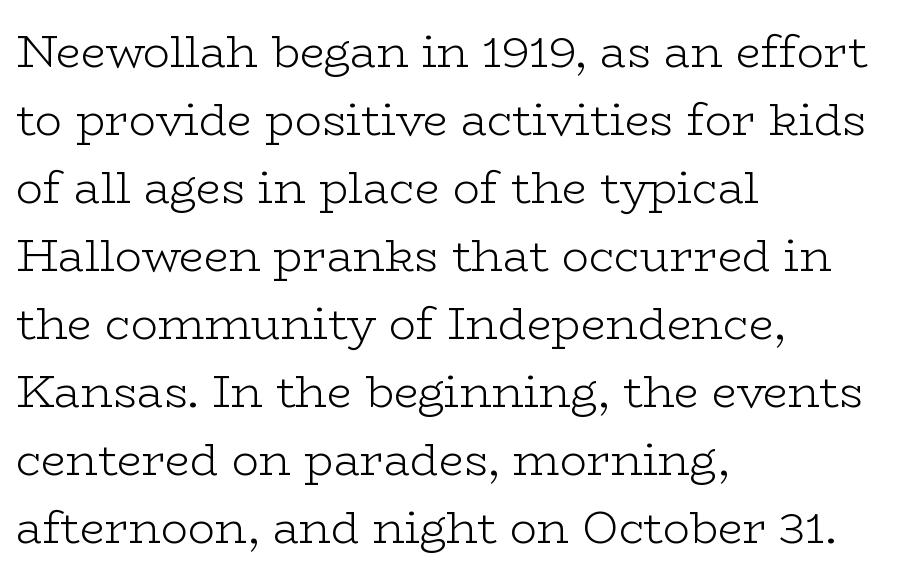
Glance below the letters and you will spot only blank space. This rendering employs a face with finishing strokes, i.e., a serif. The passage shown is typed in a proportional face where columns would drift. Bold? No — there's no thickening of the strokes. These lines are set flush left with a ragged right edge.
